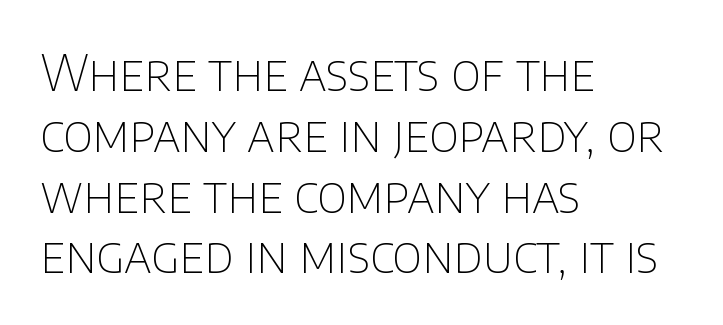
The image shows 49 px thin sans-serif type, upright; set left-aligned, line spacing 1.24x, normal letter spacing, not underlined; low stroke contrast and a large x-height.
